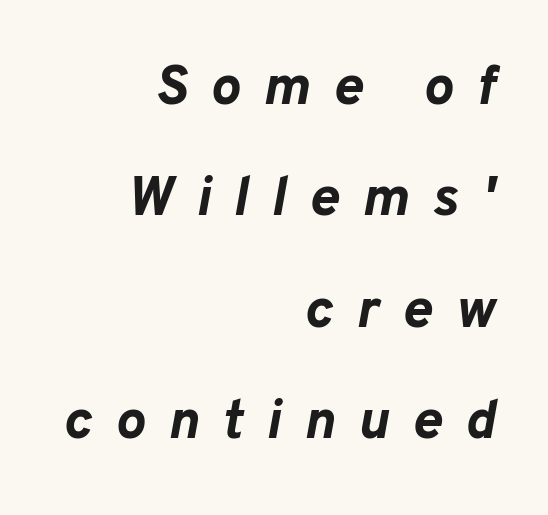
The image shows 56 px bold type, italic (leaning right); set right-aligned, loose line spacing (1.99x), unusually wide letter spacing (+0.41 em), not underlined; low stroke contrast and a medium x-height.
